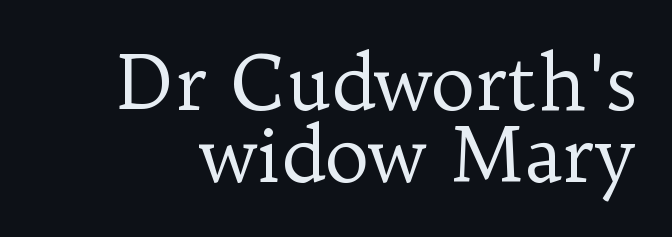
The image shows 75 px regular-weight serif type, upright; set tight line spacing (0.96x), normal letter spacing, not underlined; low stroke contrast and a medium x-height.
